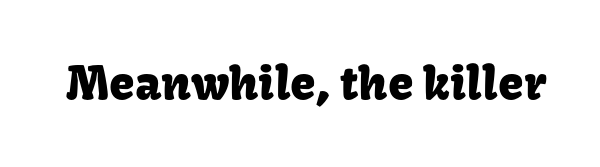
Nope, not italic — everything's standing straight. There is no visible air inserted between adjacent glyphs. A typesetter would label this face a sans. This rendering features lettering with no underline.
